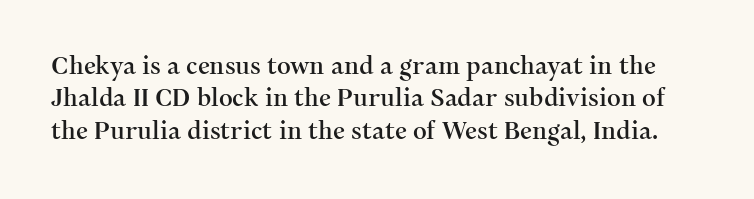
{"italic": "no", "underline": "no", "line_spacing": "normal", "line_spacing_ratio": 1.35, "letter_spacing": "normal", "letter_spacing_em": 0.0, "glyph_px": 24}
